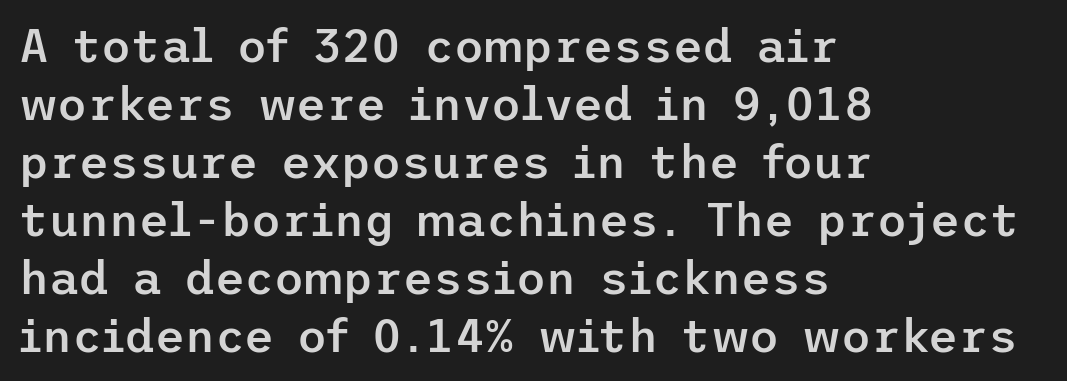
The image shows 46 px semibold sans-serif type, upright; set left-aligned, normal line spacing (1.26x), normal letter spacing, not underlined; low stroke contrast and a medium x-height.
